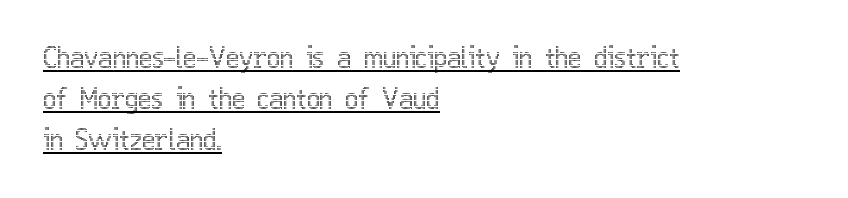
Q: Is the text italic (slanted)? A: No, it is upright.
Q: Is the text underlined? A: Yes.
Q: How is the paragraph aligned? A: Left-aligned.
Q: Is the spacing between letters normal or unusually wide? A: Normal.
Q: Is the spacing between lines tight, normal or loose? A: Normal.
Q: Width (condensed, normal, or wide)? A: Condensed.
Q: x-height? A: Medium.
Q: Monospaced? A: No.
